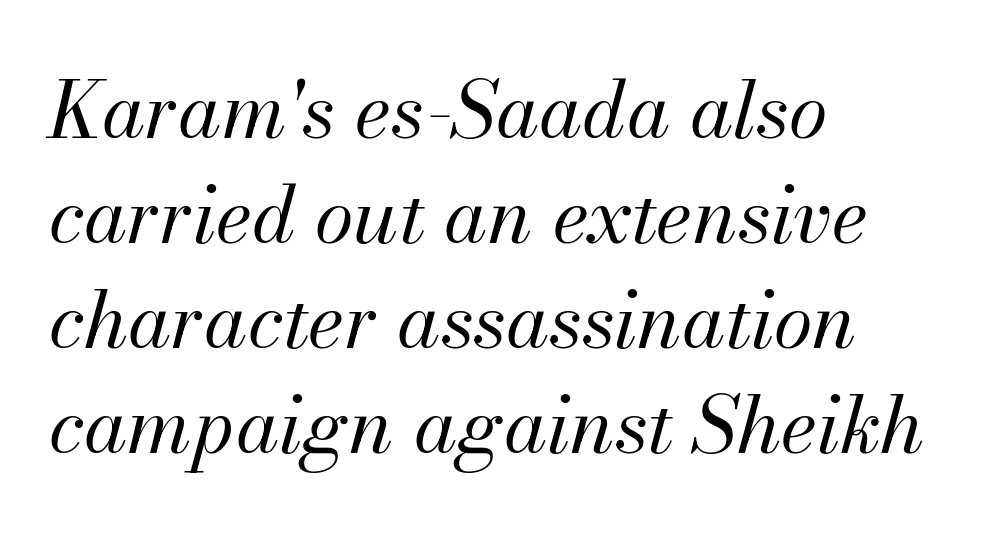
Q: Is the text bold? A: No.
Q: Is the text italic (slanted)? A: Yes, it leans right by about 13 degrees.
Q: Is the text underlined? A: No.
Q: How is the paragraph aligned? A: Left-aligned.
Q: Is the spacing between letters normal or unusually wide? A: Normal.
Q: Is the spacing between lines tight, normal or loose? A: Normal.
Q: Width (condensed, normal, or wide)? A: Normal.
Q: Stroke contrast? A: Medium.
Q: x-height? A: Small.
Q: Monospaced? A: No.
